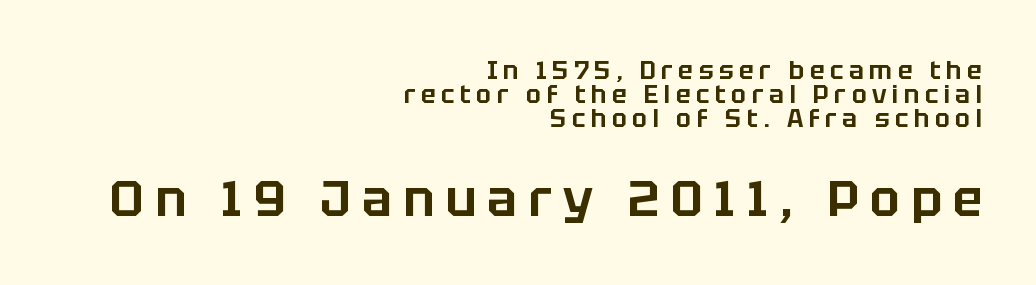
The more generous point size was reserved for the lower chunk. You can tell it's not italic because the verticals are truly vertical. This is sans-serif lettering, the kind often seen on screens and signage. Clear beneath every line of the passage.
